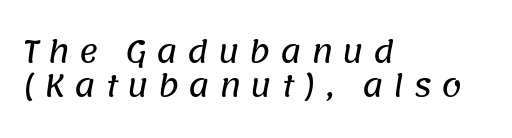
Spacing verdict: proportional, widths tailored to each character. Nobody drew a line under any word here. Compared with a centered layout, this one pins lines to the left instead. Words appear elongated and porous because spacing is wide. The text was rendered using a sans face with plain stroke endings.
